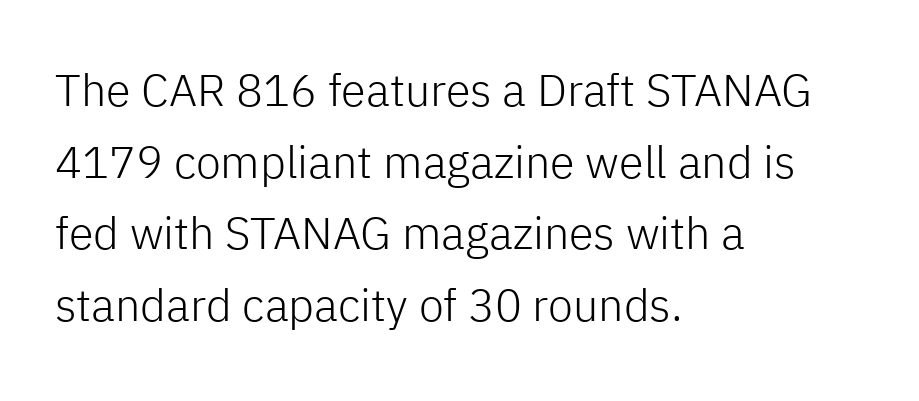
{"serif": "no", "italic": "no", "bold": "no", "weight": "light", "width": "normal", "stroke_contrast": "low", "x_height": "medium", "monospaced": "no", "underline": "no", "align": "left", "line_spacing": "normal", "line_spacing_ratio": 1.59, "letter_spacing": "normal", "letter_spacing_em": 0.0, "glyph_px": 45}
